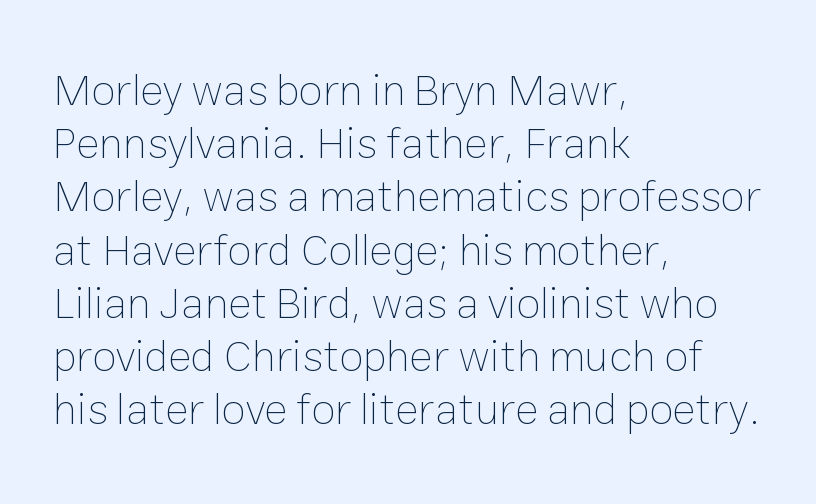
{"italic": "no", "bold": "no", "weight": "thin", "width": "normal", "stroke_contrast": "low", "x_height": "medium", "monospaced": "no", "underline": "no", "align": "left", "line_spacing_ratio": 1.21, "letter_spacing": "normal", "letter_spacing_em": 0.0, "glyph_px": 44}
